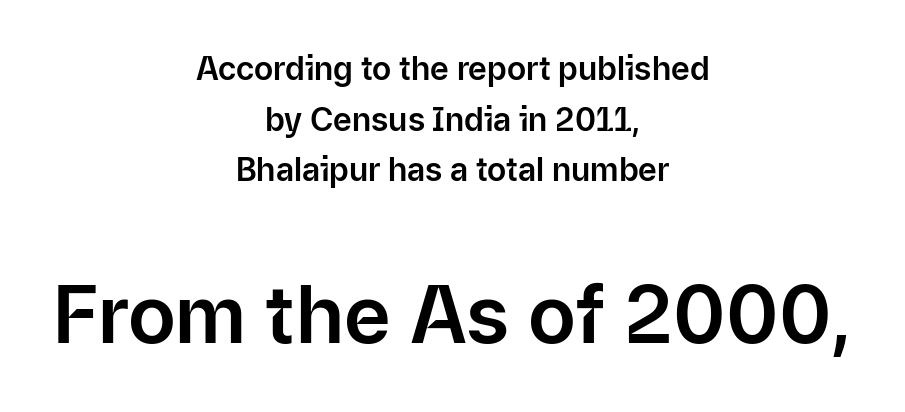
Italic: no, the glyphs are upright roman. Of the two passages, the one underneath uses the larger point size. Does the leading feel generous? No, just average. Type style note: lacks serifs. Is the block centered? Yes — each line is placed symmetrically about the middle.
